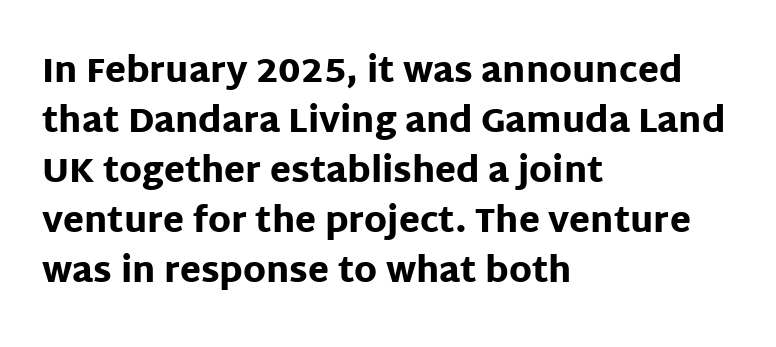
Here the glyphs are tracked normally, forming tight word shapes. A sans-serif font was chosen for this passage. Varying glyph widths throughout — classic text-font behaviour. Upright lettering throughout.
